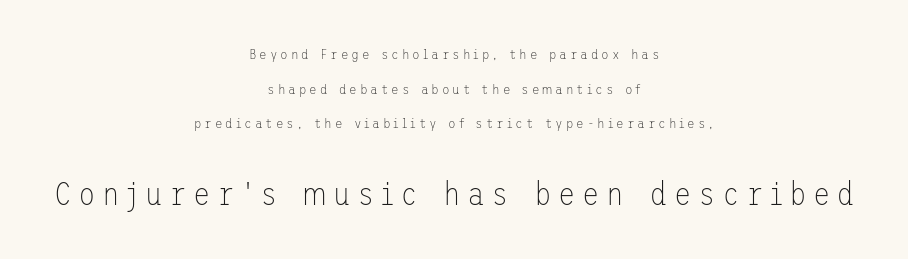
The typeface has the unassuming heft of standard copy or less. The lines are quadded center. The vertical gap from one line to the next is large. Nope, not italic — everything's standing straight. The foot of each line stays bare and open. Words appear elongated and porous because spacing is wide.
